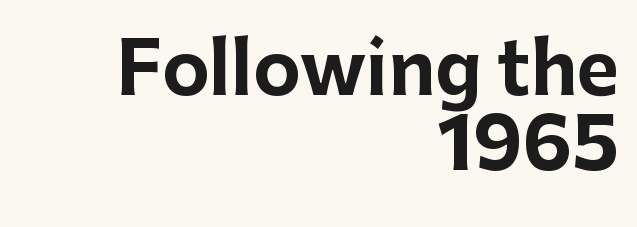
A typesetter would call this zero additional tracking. In terms of weight, the rendering is a true, heavy bold. The letters advance in unequal steps, a hallmark of proportional type. The type family on display is of the sans-serif kind. The line-height multiplier appears low, near solid setting.
